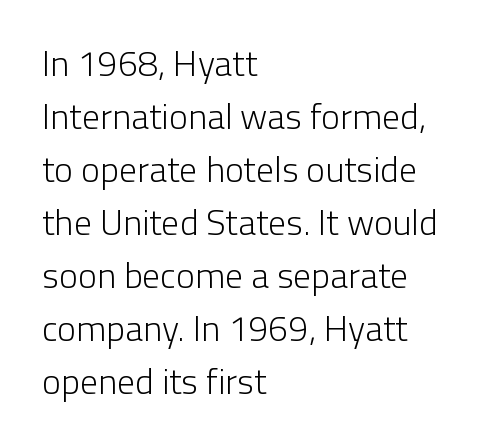
The image shows 36 px light sans-serif type, upright; set left-aligned, normal line spacing (1.47x), normal letter spacing, not underlined; low stroke contrast and a medium x-height.
